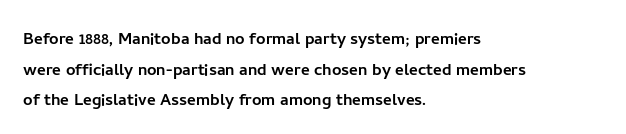
{"italic": "no", "underline": "no", "align": "left", "line_spacing": "normal", "line_spacing_ratio": 1.46, "letter_spacing": "normal", "letter_spacing_em": 0.0, "glyph_px": 21}
